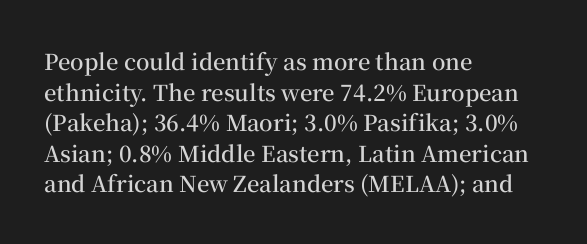
When letters stand straight like this, we call the style roman or upright. The space beneath each line is pristine and unruled. Horizontal alignment here is leftward, the default for most running prose. The gaps between neighbouring characters are ordinary and unremarkable. Students, this is semibold: more ink than regular, less than bold.
